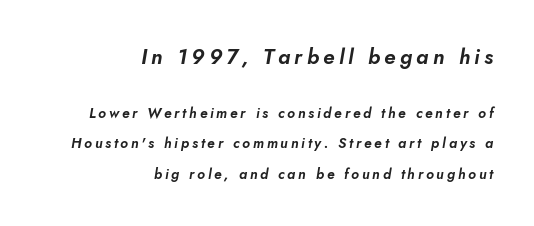
Q: Is the text italic (slanted)? A: Yes, it leans right by about 10 degrees.
Q: Is the text underlined? A: No.
Q: How is the paragraph aligned? A: Right-aligned.
Q: Is the spacing between letters normal or unusually wide? A: Unusually wide.
Q: Is the spacing between lines tight, normal or loose? A: Loose.
Q: Which block of text is set in a larger size, the first (top) or the second (bottom)? A: The first (top) one.
